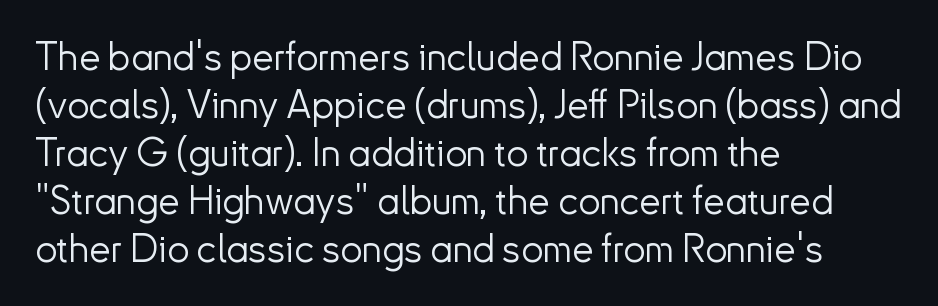
Q: Is the text bold? A: No.
Q: Is the text italic (slanted)? A: No, it is upright.
Q: Is the typeface a serif or a sans-serif typeface? A: Sans-serif.
Q: Is the text underlined? A: No.
Q: How is the paragraph aligned? A: Left-aligned.
Q: Is the spacing between letters normal or unusually wide? A: Normal.
Q: Width (condensed, normal, or wide)? A: Normal.
Q: Stroke contrast? A: Low.
Q: x-height? A: Small.
Q: Monospaced? A: No.
